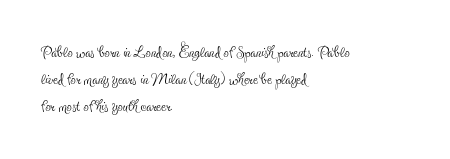
The passage shown is not underscored anywhere. Summary of vertical rhythm: regular, with standard interline spacing. The rag falls on the right side of this text block. Vertical stems look standard width or narrower in stroke.
